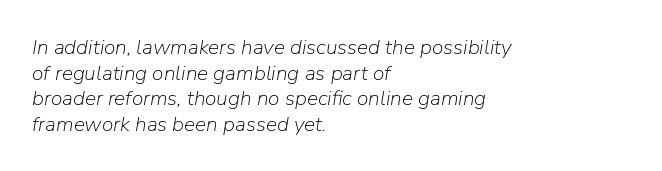
Q: Is the text bold? A: No.
Q: Is the text italic (slanted)? A: Yes, it leans right by about 9 degrees.
Q: Is the text underlined? A: No.
Q: How is the paragraph aligned? A: Left-aligned.
Q: Is the spacing between letters normal or unusually wide? A: Normal.
